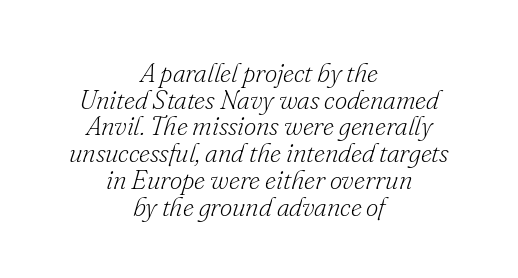
The strip under each line holds only bare page. Cramped leading. Compared with a typical body face, this is equally light or lighter still. Inter-character spacing is left at the font's built-in metrics. Layout note: lines centered.
